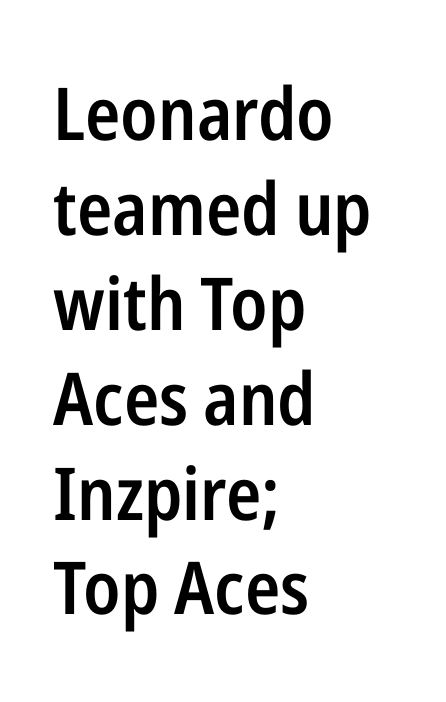
Characters remain perfectly vertical along every line. Note the varied advance widths — an 'i' is clearly narrower than an 'm'. The passage shown is not underscored anywhere. The face used here is rendered with its standard letterfit. Weight check: semibold — heavier than regular, not quite bold.
